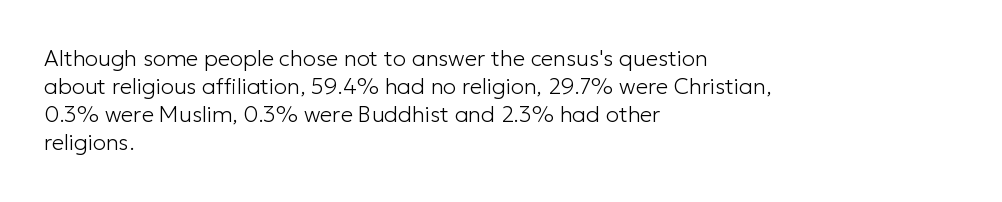
Normally led — the rows are evenly, conventionally spaced. Underlining? Definitely not there. The axis of the letterforms is exactly vertical. The passage is arranged the way most books set body copy — flush left. Default kerning and tracking; the words read as compact shapes.
